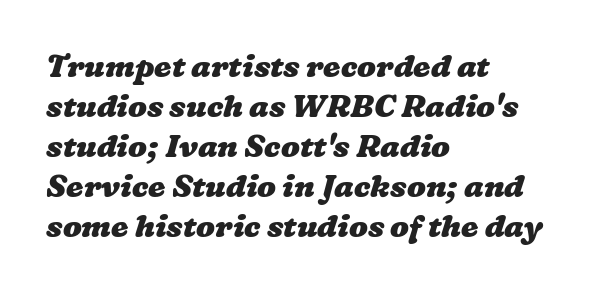
The image shows 31 px heavy, wide type; set left-aligned, normal line spacing (1.29x), normal letter spacing, not underlined; low stroke contrast and a medium x-height.
